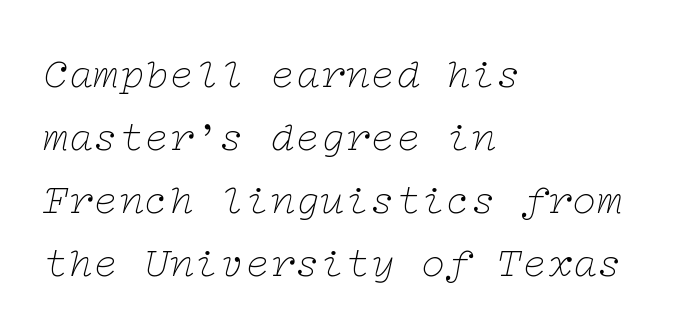
Q: Is the text bold? A: No.
Q: Is the text italic (slanted)? A: Yes, it leans right by about 12 degrees.
Q: Is the typeface a serif or a sans-serif typeface? A: Serif.
Q: Is the text underlined? A: No.
Q: How is the paragraph aligned? A: Left-aligned.
Q: Is the spacing between letters normal or unusually wide? A: Normal.
Q: Is the spacing between lines tight, normal or loose? A: Normal.
Q: Width (condensed, normal, or wide)? A: Wide.
Q: Stroke contrast? A: Low.
Q: x-height? A: Medium.
